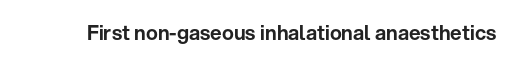
{"italic": "no", "underline": "no", "letter_spacing": "normal", "letter_spacing_em": 0.0, "glyph_px": 20}
